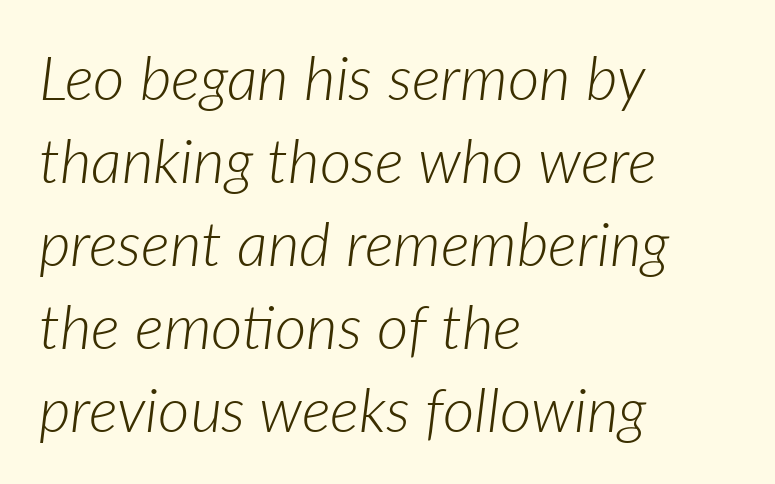
{"italic": "yes", "lean": "right", "slant_degrees": 7, "bold": "no", "weight": "light", "width": "normal", "stroke_contrast": "low", "x_height": "medium", "monospaced": "no", "underline": "no", "align": "left", "line_spacing": "normal", "line_spacing_ratio": 1.36, "letter_spacing": "normal", "letter_spacing_em": 0.0, "glyph_px": 61}
